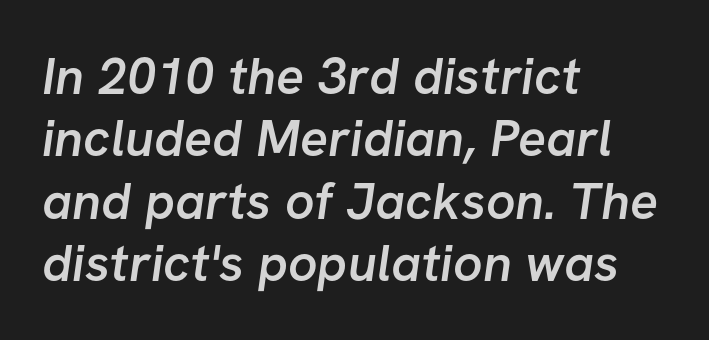
{"serif": "no", "bold": "semi", "weight": "semibold", "width": "normal", "stroke_contrast": "low", "x_height": "medium", "monospaced": "no", "underline": "no", "align": "left", "line_spacing_ratio": 1.2, "letter_spacing": "normal", "letter_spacing_em": 0.0, "glyph_px": 52}
